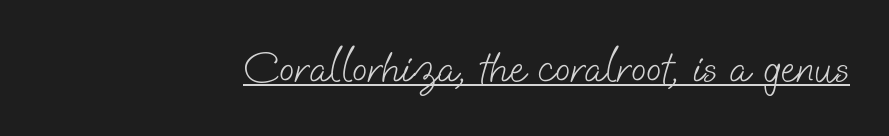
Q: Is the text bold? A: No.
Q: Is the typeface a serif or a sans-serif typeface? A: Sans-serif.
Q: Is the text underlined? A: Yes.
Q: How is the paragraph aligned? A: Right-aligned.
Q: Is the spacing between letters normal or unusually wide? A: Normal.
Q: Width (condensed, normal, or wide)? A: Normal.
Q: Stroke contrast? A: Low.
Q: x-height? A: Small.
Q: Monospaced? A: No.
